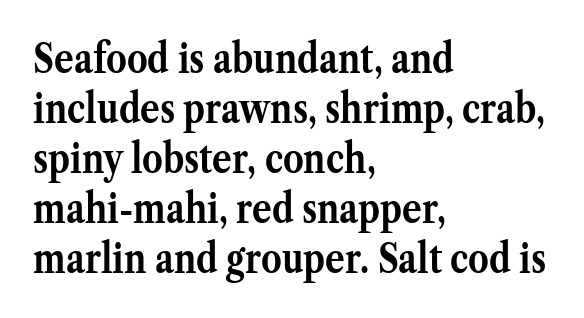
{"serif": "yes", "italic": "no", "bold": "yes", "weight": "semibold", "width": "normal", "stroke_contrast": "medium", "x_height": "medium", "monospaced": "no", "underline": "no", "align": "left", "line_spacing_ratio": 1.22, "letter_spacing": "normal", "letter_spacing_em": 0.0, "glyph_px": 41}
